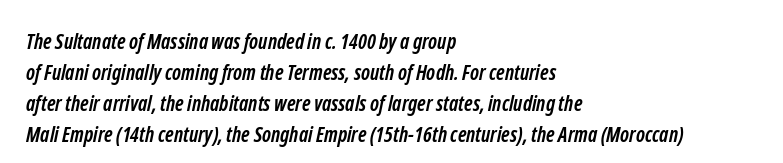
The image shows 21 px bold type; set left-aligned, normal line spacing (1.48x), normal letter spacing, not underlined.
